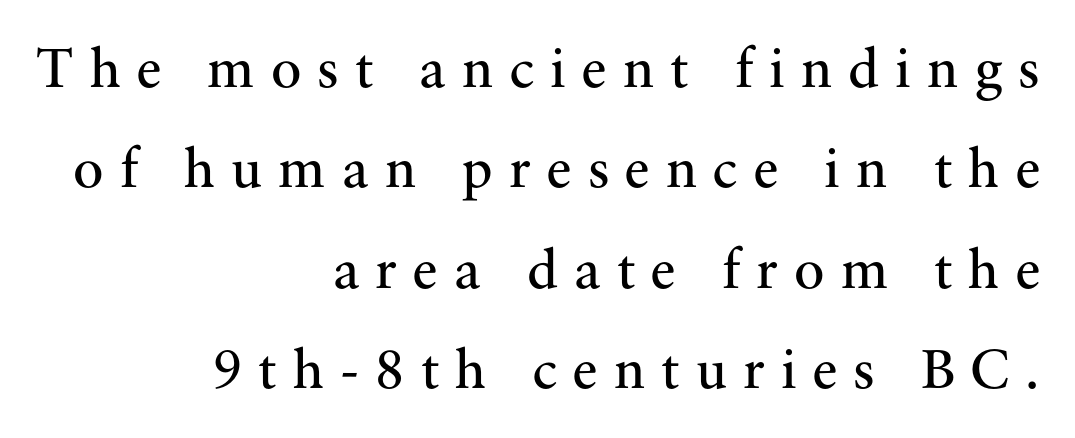
{"serif": "yes", "italic": "no", "bold": "no", "weight": "regular", "width": "normal", "stroke_contrast": "medium", "x_height": "small", "monospaced": "no", "underline": "no", "align": "right", "line_spacing_ratio": 1.76, "letter_spacing": "wide", "letter_spacing_em": 0.28, "glyph_px": 57}
